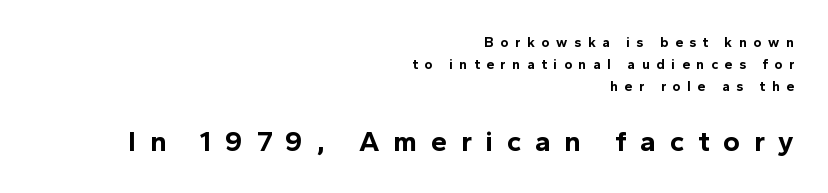
The image shows 29 px bold sans-serif type, upright; set right-aligned, normal line spacing (1.58x), unusually wide letter spacing (+0.47 em), not underlined; the second (bottom) block is 2.07x larger; a medium x-height.
